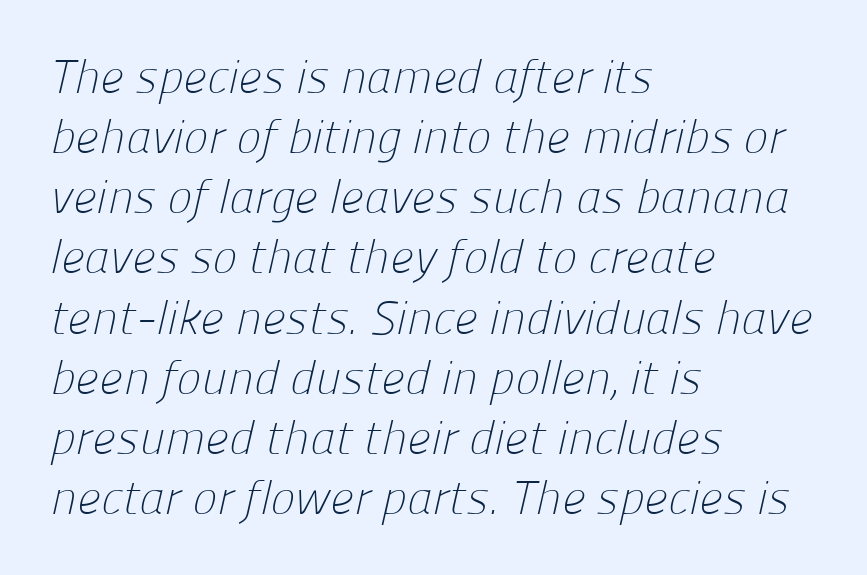
The paragraph shown leans on its left margin. No chunkiness to these letters — they're not bold. Normally led — the rows are evenly, conventionally spaced. The passage shown is not underscored anywhere.
